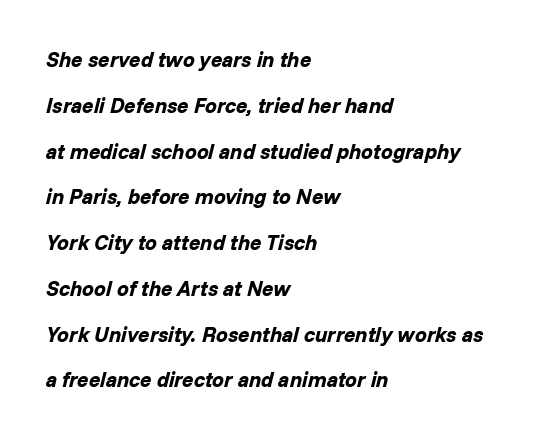
{"italic": "yes", "lean": "right", "slant_degrees": 14, "bold": "yes", "underline": "no", "align": "left", "line_spacing": "loose", "line_spacing_ratio": 2.18, "letter_spacing": "normal", "letter_spacing_em": 0.0, "glyph_px": 21}
